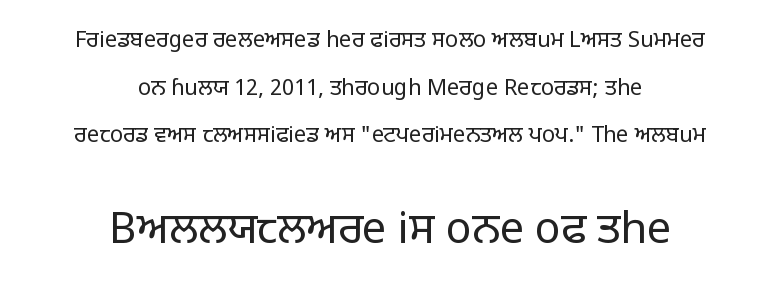
In this sample the second text group is rendered at the bigger scale. Look at the tracking — it's just the regular setting, nothing added. Summary of vertical rhythm: relaxed, with wide interline spacing. The weight tops out at a normal text grade. In terms of letterform style, serifs are entirely absent.
